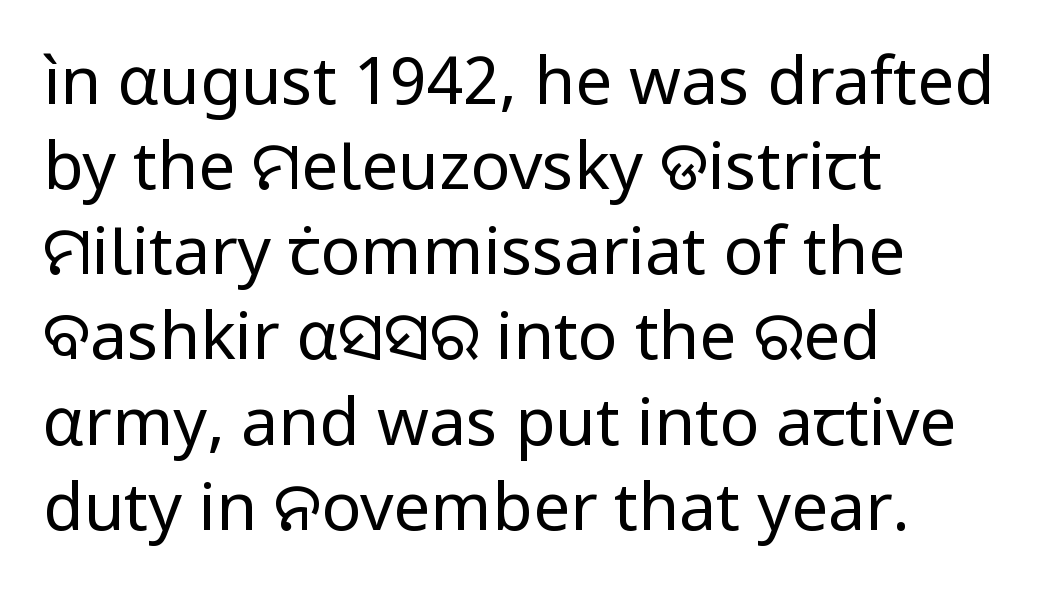
Q: Is the text bold? A: No.
Q: Is the text italic (slanted)? A: No, it is upright.
Q: Is the typeface a serif or a sans-serif typeface? A: Sans-serif.
Q: Is the text underlined? A: No.
Q: How is the paragraph aligned? A: Left-aligned.
Q: Is the spacing between letters normal or unusually wide? A: Normal.
Q: Is the spacing between lines tight, normal or loose? A: Normal.
Q: Width (condensed, normal, or wide)? A: Normal.
Q: Stroke contrast? A: Low.
Q: x-height? A: Medium.
Q: Monospaced? A: No.
